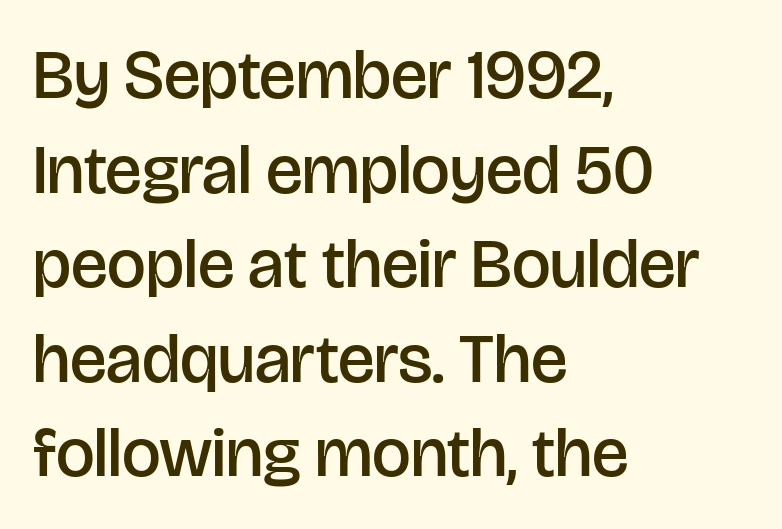
A normal amount of white space separates one row of letters from the next. Spacing verdict: proportional, widths tailored to each character. Notice the strokes are somewhat thickened but not fully heavy: this is a semibold. A typesetter would call this zero additional tracking. This is sans-serif lettering, the kind often seen on screens and signage. Honestly, there is no underline to notice here at all.
